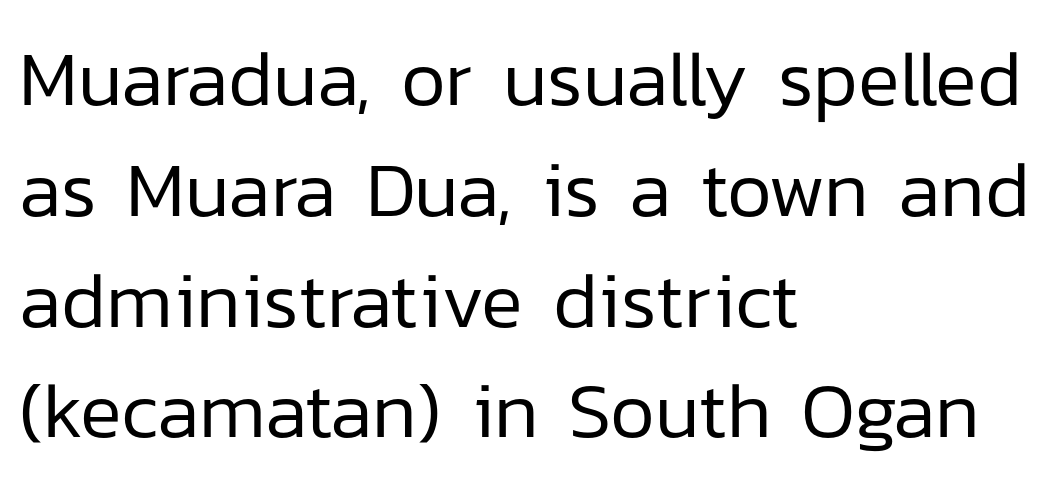
{"serif": "no", "italic": "no", "bold": "no", "weight": "regular", "width": "normal", "stroke_contrast": "low", "x_height": "medium", "monospaced": "no", "underline": "no", "align": "left", "line_spacing": "normal", "line_spacing_ratio": 1.42, "letter_spacing": "normal", "letter_spacing_em": 0.0, "glyph_px": 78}
